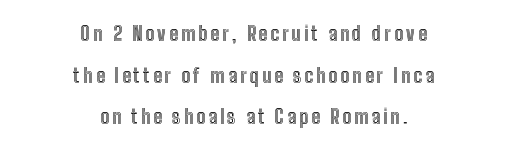
Q: Is the text italic (slanted)? A: No, it is upright.
Q: Is the text underlined? A: No.
Q: How is the paragraph aligned? A: Centered.
Q: Is the spacing between lines tight, normal or loose? A: Loose.
